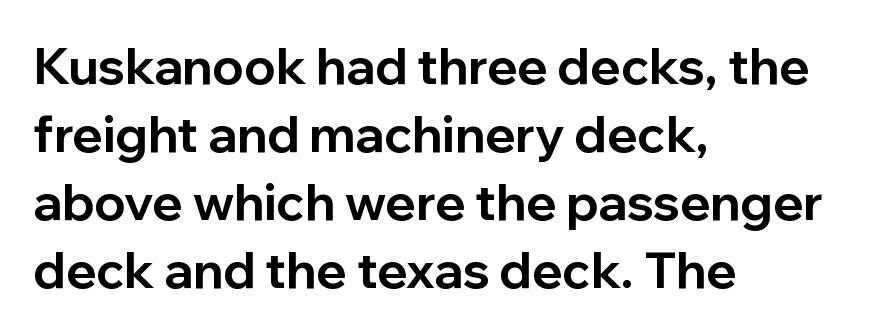
{"serif": "no", "italic": "no", "bold": "yes", "weight": "bold", "width": "normal", "stroke_contrast": "low", "x_height": "medium", "monospaced": "no", "underline": "no", "align": "left", "line_spacing": "normal", "line_spacing_ratio": 1.36, "letter_spacing": "normal", "letter_spacing_em": 0.0, "glyph_px": 50}
